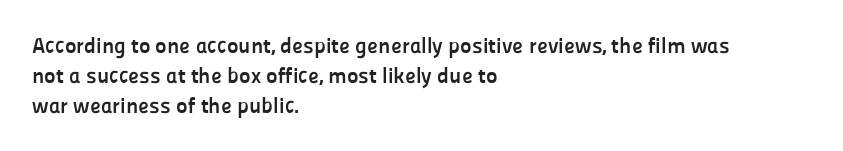
Italic: no, the glyphs are upright roman. Standard letterfit; no display-style spreading of the glyphs. Glance below the letters and you will spot only blank space. Its strokes are broad and dark, the hallmark of bold type.
